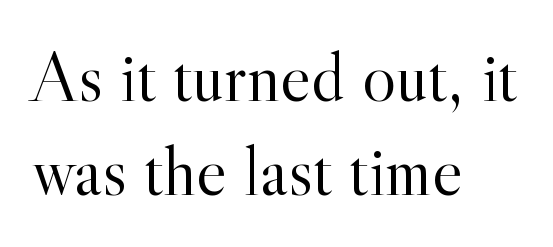
The image shows 72 px light serif type, upright; set left-aligned, normal line spacing (1.31x), normal letter spacing, not underlined; a small x-height.
